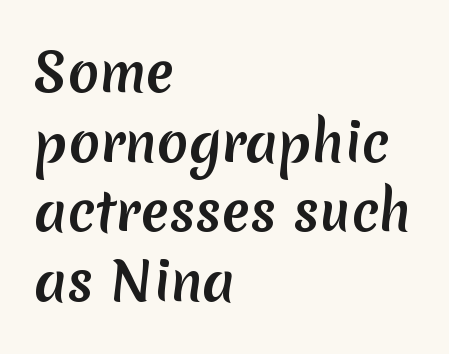
The image shows 52 px sans-serif type; set left-aligned, normal line spacing (1.34x), normal letter spacing, not underlined; medium stroke contrast and a medium x-height.
